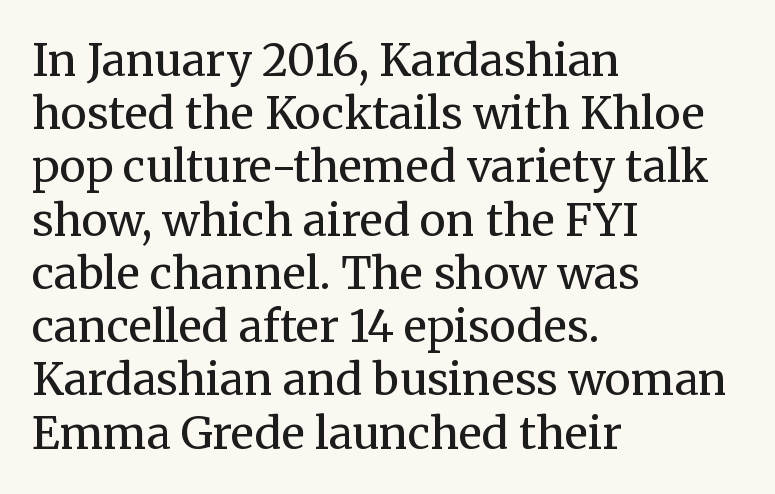
The image shows 44 px regular-weight serif type, upright; set left-aligned, line spacing 1.21x, normal letter spacing, not underlined; medium stroke contrast and a medium x-height.
